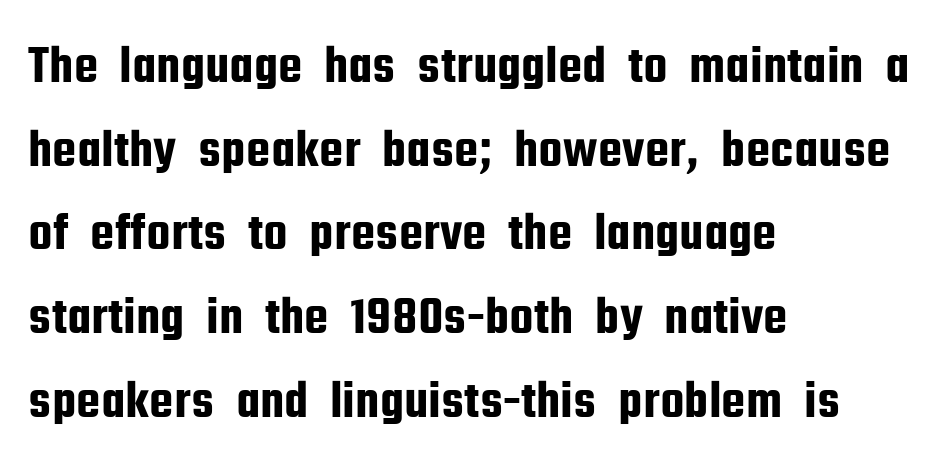
{"serif": "no", "italic": "no", "width": "condensed", "stroke_contrast": "low", "x_height": "medium", "monospaced": "no", "underline": "no", "align": "left", "line_spacing": "normal", "line_spacing_ratio": 1.55, "letter_spacing": "normal", "letter_spacing_em": 0.0, "glyph_px": 54}
